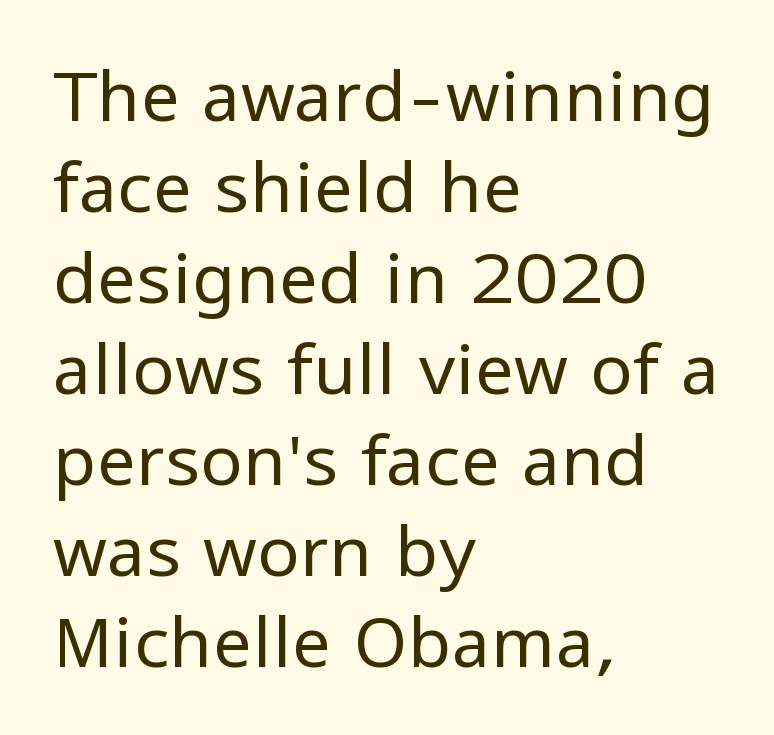
The face used here is proportionally spaced, like ordinary book or web type. This reads as an unemphasized weight, regular at the heaviest. One-word summary of the alignment: left. Does extra space separate the letters? No, they use regular spacing. Classification — sans serif.
